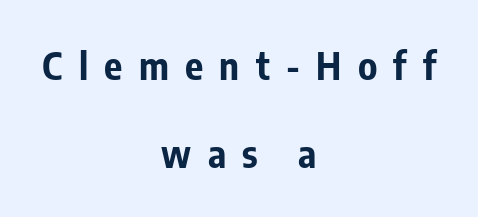
Check where the strokes stop: nothing finishes them off — pure sans. No word sits above an underline. Here the designer chose a conventional face with non-uniform glyph widths. The compositor balanced each line on the midline. Does extra space separate the letters? Yes, quite a lot of it.
